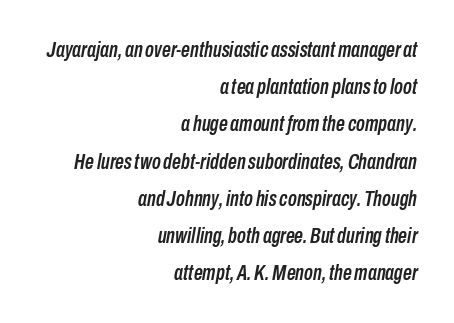
The foot of each line stays bare and open. One glance says typical: line gaps are just what's usual. These lines stack with their right ends in a neat column. Does the lettering tilt? It does — this is italic.
